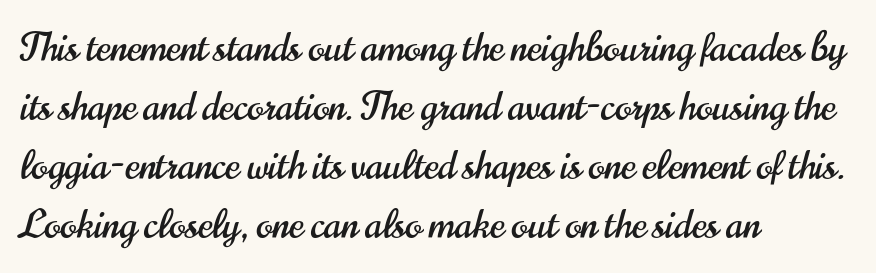
The image shows 39 px condensed sans-serif type; set left-aligned, normal line spacing (1.51x), normal letter spacing, not underlined; high stroke contrast and a small x-height.
